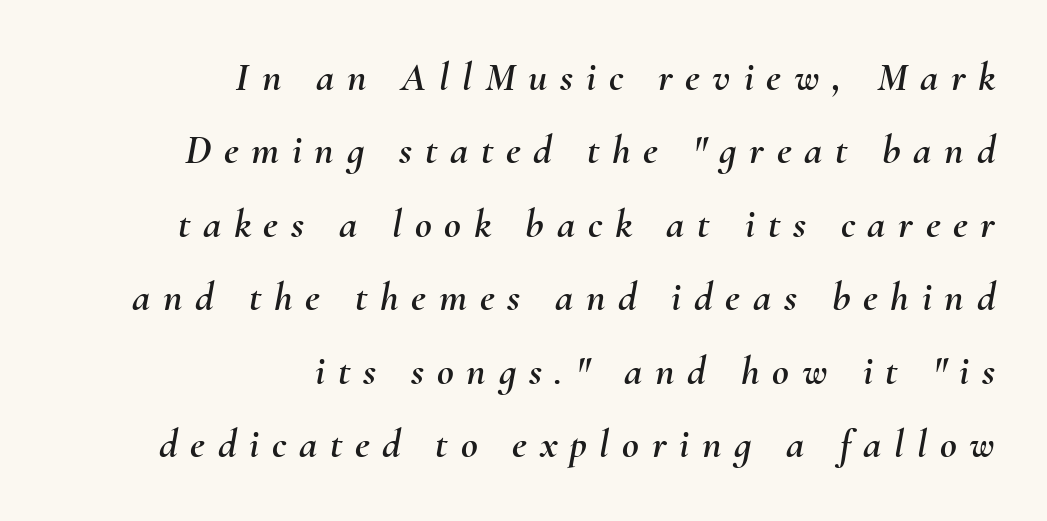
Q: Is the text italic (slanted)? A: Yes, it leans right by about 10 degrees.
Q: Is the text underlined? A: No.
Q: How is the paragraph aligned? A: Right-aligned.
Q: Is the spacing between letters normal or unusually wide? A: Unusually wide.
Q: Width (condensed, normal, or wide)? A: Normal.
Q: Stroke contrast? A: Medium.
Q: x-height? A: Small.
Q: Monospaced? A: No.
